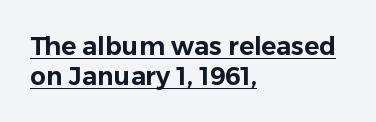
The image shows 25 px text type, upright; set left-aligned, line spacing 1.2x, normal letter spacing, underlined.
